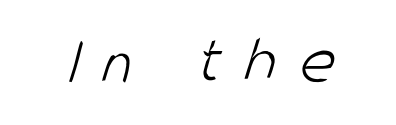
No chunkiness to these letters — they're not bold. The face used here is a sans, in the tradition of grotesques and geometrics. Proportional: the letters do not fall into vertical columns. Unmarked baselines from the first word to the last. Spacing between characters has been opened up far beyond the box default.
